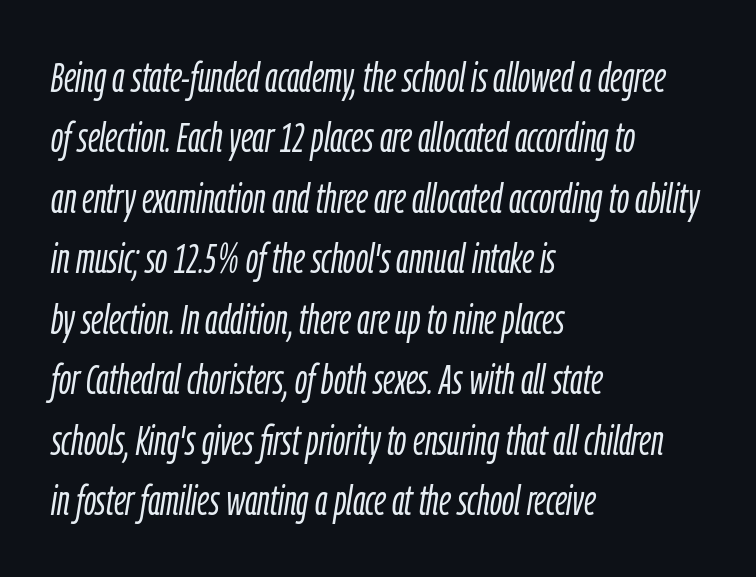
Slanted lettering throughout. How are the letters spaced? Ordinarily, with no added tracking. Evenly set lines give the paragraph a standard silhouette. You could not count columns in this text — the font is proportionally spaced.
